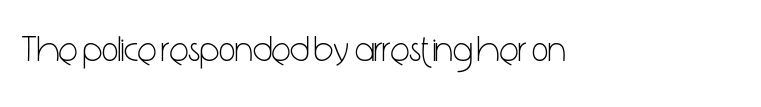
{"serif": "no", "italic": "no", "bold": "no", "weight": "light", "width": "condensed", "stroke_contrast": "low", "x_height": "medium", "monospaced": "no", "underline": "no", "letter_spacing": "normal", "letter_spacing_em": 0.0, "glyph_px": 36}
